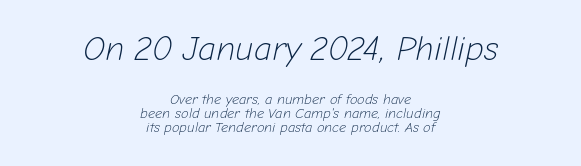
The image shows 34 px light type, italic (leaning right); set centered, tight line spacing (1.02x), normal letter spacing, not underlined; the first (top) block is 2.43x larger; low stroke contrast and a medium x-height.
